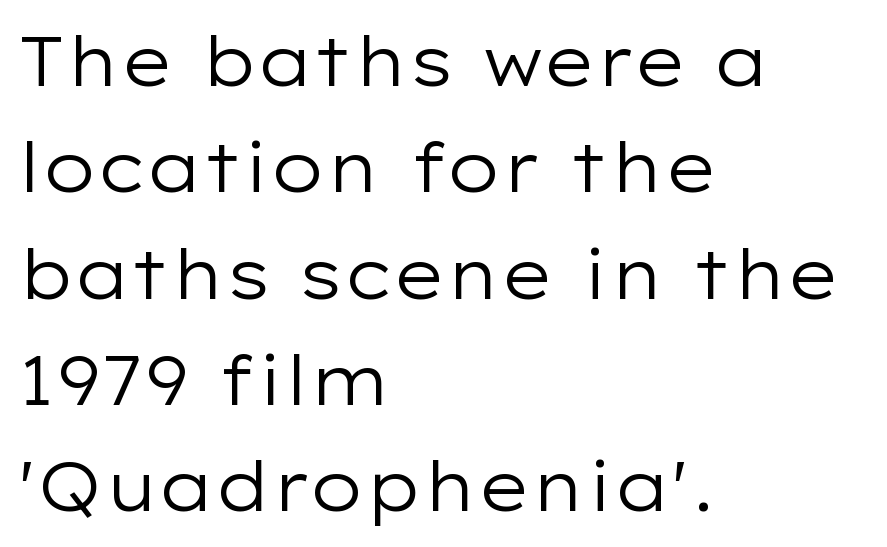
{"serif": "no", "italic": "no", "bold": "no", "weight": "regular", "width": "wide", "stroke_contrast": "low", "x_height": "medium", "monospaced": "no", "underline": "no", "align": "left", "line_spacing": "normal", "line_spacing_ratio": 1.54, "letter_spacing": "normal", "letter_spacing_em": 0.0, "glyph_px": 69}
